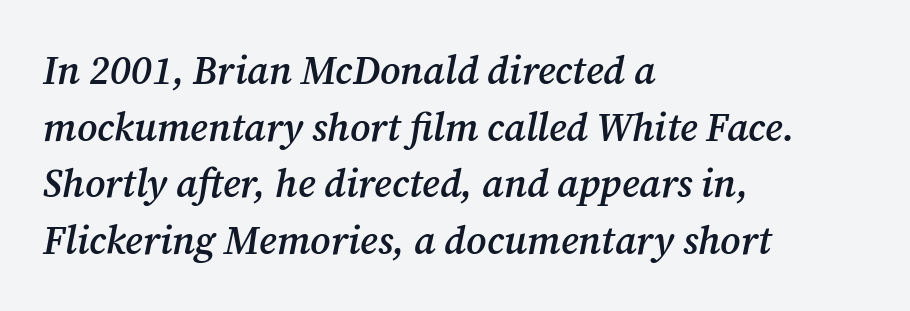
The image shows 39 px semibold serif type, italic (leaning right); set left-aligned, normal line spacing (1.45x), normal letter spacing, not underlined; medium stroke contrast and a medium x-height.
